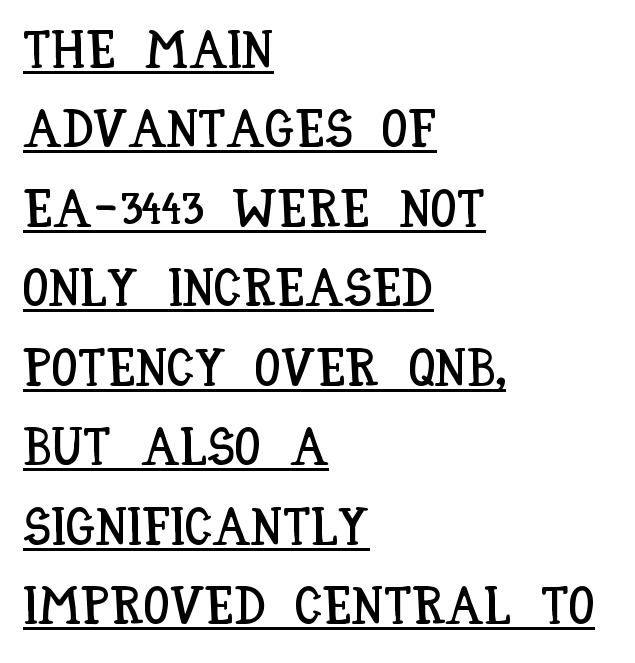
Honestly, the letter spacing is just normal — you wouldn't notice it. Nope, not italic — everything's standing straight. Typeset ragged right — the left edge is the straight one. A typesetter would call this proportional, since set widths differ per character.
